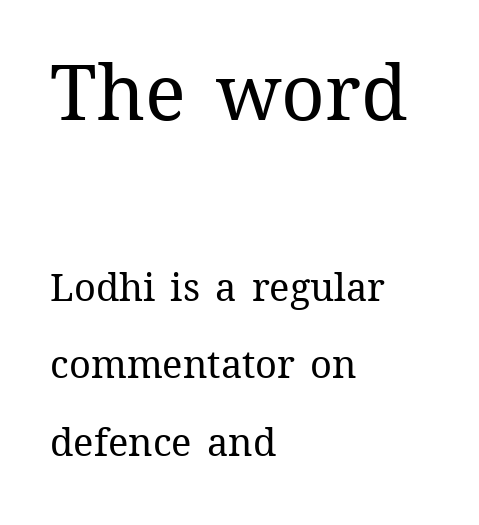
Q: Is the text bold? A: No.
Q: Is the text italic (slanted)? A: No, it is upright.
Q: Is the text underlined? A: No.
Q: How is the paragraph aligned? A: Left-aligned.
Q: Is the spacing between letters normal or unusually wide? A: Normal.
Q: Is the spacing between lines tight, normal or loose? A: Loose.
Q: Which block of text is set in a larger size, the first (top) or the second (bottom)? A: The first (top) one.
Q: Width (condensed, normal, or wide)? A: Normal.
Q: Stroke contrast? A: Medium.
Q: x-height? A: Medium.
Q: Monospaced? A: No.
